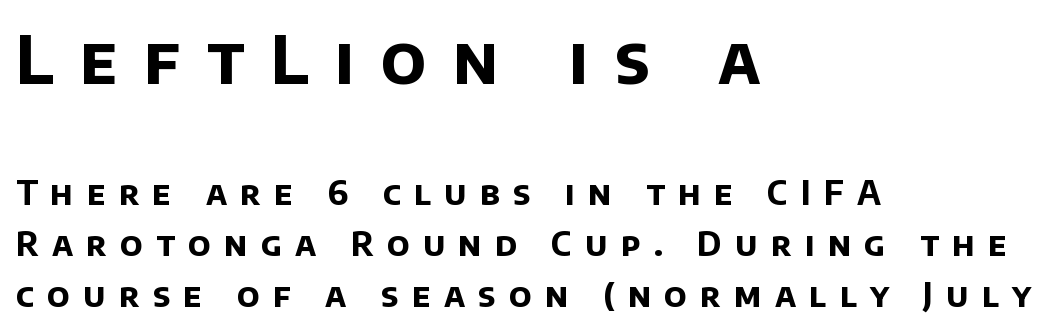
The image shows 66 px bold sans-serif type; set left-aligned, normal line spacing (1.55x), unusually wide letter spacing (+0.4 em), not underlined; the first (top) block is 2.0x larger; low stroke contrast and a large x-height.
